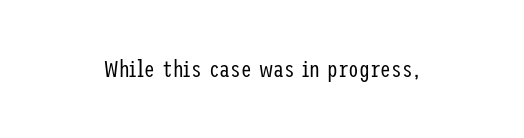
Q: Is the text bold? A: No.
Q: Is the text italic (slanted)? A: No, it is upright.
Q: Is the text underlined? A: No.
Q: Is the spacing between letters normal or unusually wide? A: Normal.
